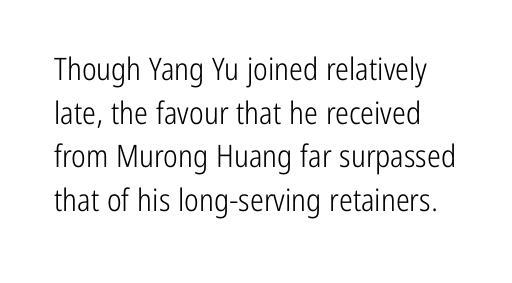
{"serif": "no", "italic": "no", "bold": "no", "weight": "light", "width": "condensed", "stroke_contrast": "low", "x_height": "medium", "monospaced": "no", "underline": "no", "line_spacing": "normal", "line_spacing_ratio": 1.41, "letter_spacing": "normal", "letter_spacing_em": 0.0, "glyph_px": 31}
